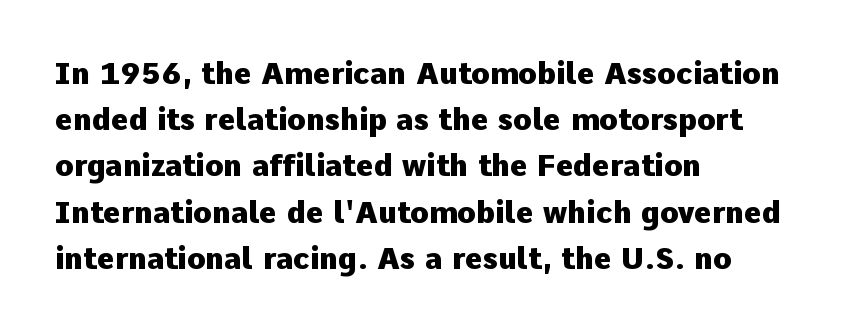
Q: Is the text bold? A: Yes.
Q: Is the text italic (slanted)? A: No, it is upright.
Q: Is the typeface a serif or a sans-serif typeface? A: Sans-serif.
Q: Is the text underlined? A: No.
Q: How is the paragraph aligned? A: Left-aligned.
Q: Is the spacing between letters normal or unusually wide? A: Normal.
Q: Is the spacing between lines tight, normal or loose? A: Normal.
Q: Width (condensed, normal, or wide)? A: Normal.
Q: Stroke contrast? A: Low.
Q: x-height? A: Medium.
Q: Monospaced? A: No.
